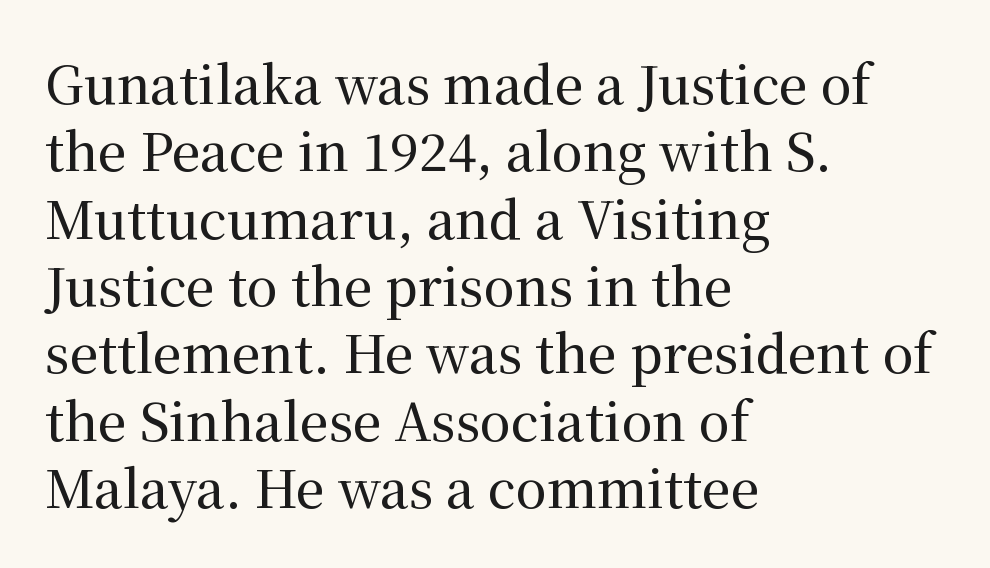
The image shows 51 px serif type, upright; set left-aligned, normal line spacing (1.32x), normal letter spacing, not underlined; medium stroke contrast and a medium x-height.
